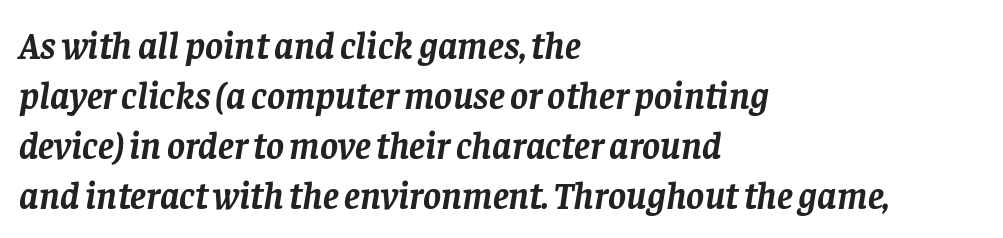
{"serif": "yes", "italic": "yes", "lean": "right", "slant_degrees": 8, "bold": "yes", "weight": "semibold", "width": "normal", "stroke_contrast": "low", "x_height": "large", "monospaced": "no", "underline": "no", "align": "left", "line_spacing": "normal", "line_spacing_ratio": 1.32, "letter_spacing": "normal", "letter_spacing_em": 0.0, "glyph_px": 38}
